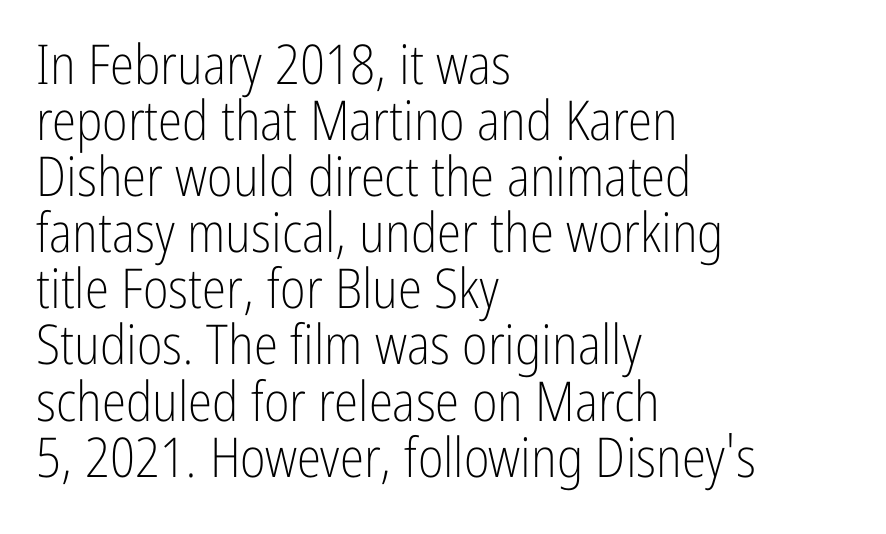
{"serif": "no", "italic": "no", "bold": "no", "weight": "light", "width": "condensed", "stroke_contrast": "low", "x_height": "medium", "monospaced": "no", "underline": "no", "align": "left", "line_spacing": "tight", "line_spacing_ratio": 1.02, "letter_spacing": "normal", "letter_spacing_em": 0.0, "glyph_px": 55}
